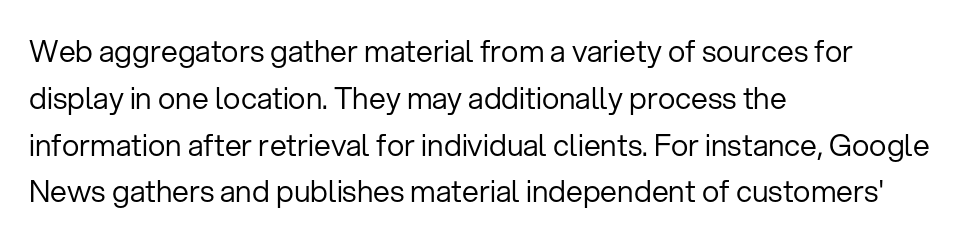
The image shows 30 px regular-weight sans-serif type, upright; set left-aligned, normal line spacing (1.56x), normal letter spacing, not underlined; low stroke contrast and a medium x-height.
